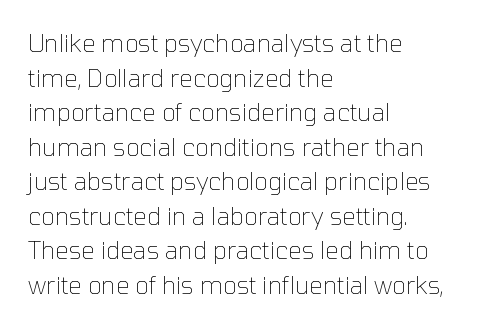
The image shows 24 px text type, upright; set left-aligned, normal line spacing (1.44x), normal letter spacing, not underlined.
